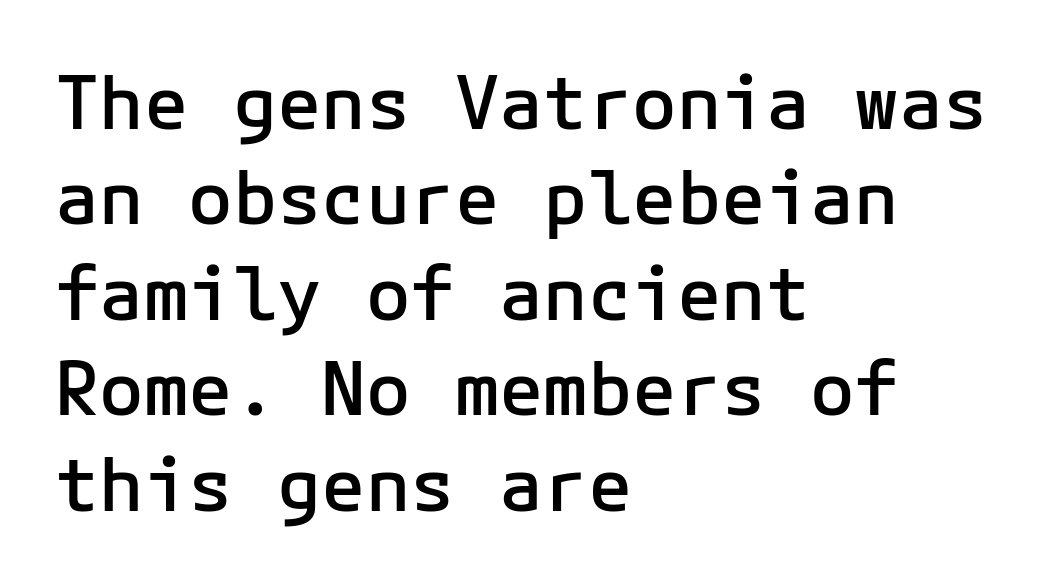
The passage shown is typeset with a sans-serif family. Underline: absent. This sample uses an upright cut, with every glyph sitting square on the baseline. The leading is moderate, giving the passage an even texture. In terms of letterspacing, this is plain default setting.
